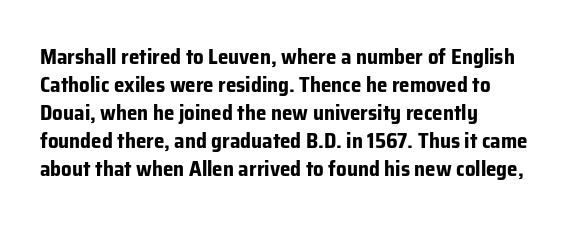
{"italic": "no", "bold": "yes", "underline": "no", "align": "left", "line_spacing": "normal", "line_spacing_ratio": 1.33, "letter_spacing": "normal", "letter_spacing_em": 0.0, "glyph_px": 21}
